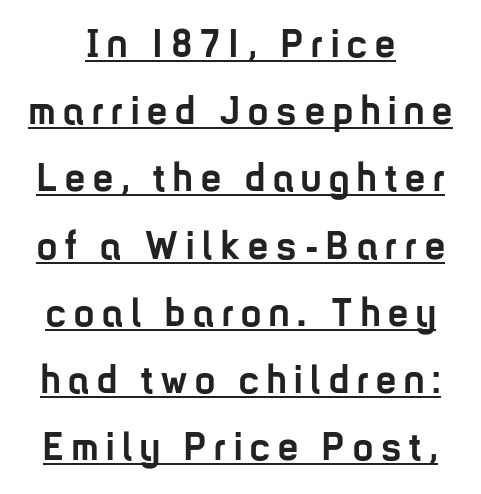
Q: Is the text bold? A: Yes.
Q: Is the text italic (slanted)? A: No, it is upright.
Q: Is the typeface a serif or a sans-serif typeface? A: Sans-serif.
Q: Is the text underlined? A: Yes.
Q: Is the spacing between letters normal or unusually wide? A: Unusually wide.
Q: Is the spacing between lines tight, normal or loose? A: Normal.
Q: Width (condensed, normal, or wide)? A: Condensed.
Q: Stroke contrast? A: Low.
Q: x-height? A: Medium.
Q: Monospaced? A: No.
